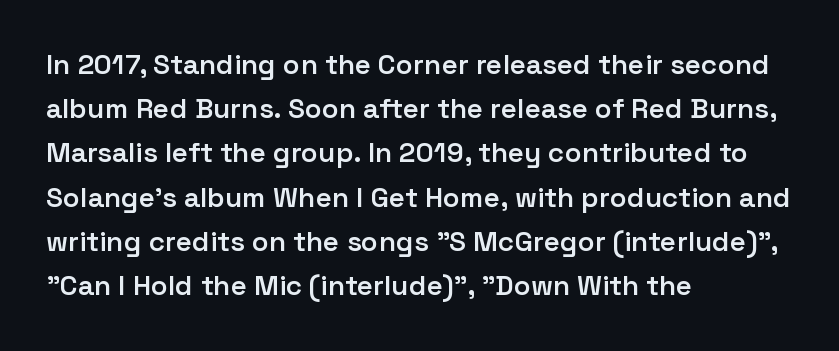
{"serif": "no", "italic": "no", "bold": "semi", "weight": "semibold", "width": "normal", "stroke_contrast": "low", "x_height": "medium", "monospaced": "no", "underline": "no", "align": "left", "line_spacing": "normal", "line_spacing_ratio": 1.58, "letter_spacing": "normal", "letter_spacing_em": 0.0, "glyph_px": 28}
